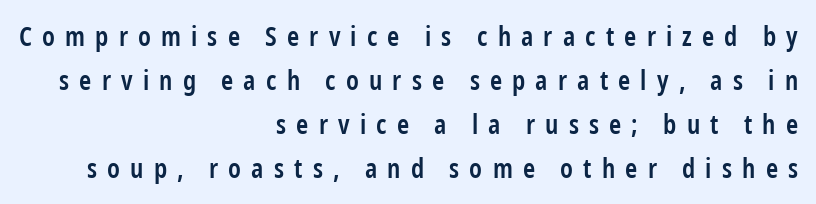
The image shows 26 px text type, upright; set right-aligned, normal line spacing (1.69x), unusually wide letter spacing (+0.39 em), not underlined.
